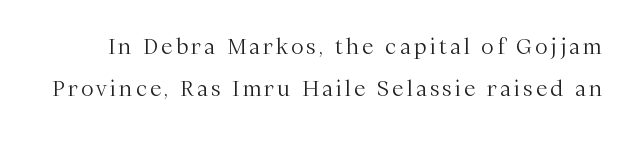
{"italic": "no", "bold": "no", "underline": "no", "line_spacing": "loose", "line_spacing_ratio": 2.02, "glyph_px": 21}
